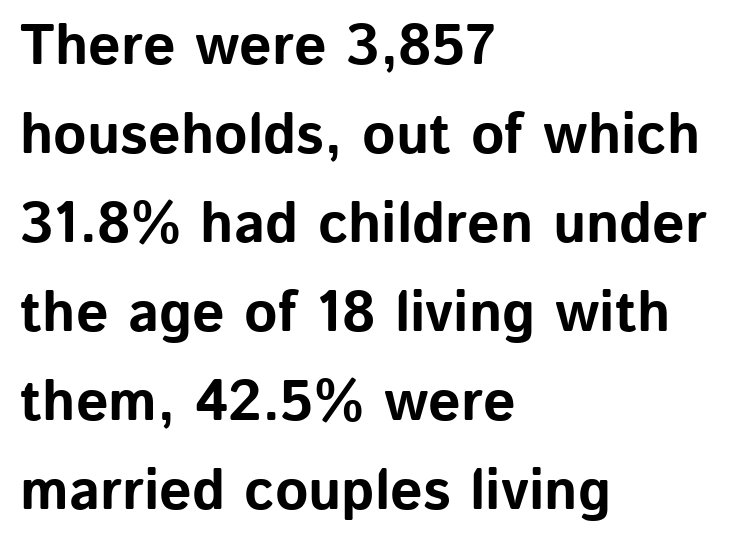
The image shows 57 px bold sans-serif type, upright; set left-aligned, normal line spacing (1.56x), normal letter spacing, not underlined; low stroke contrast and a medium x-height.
